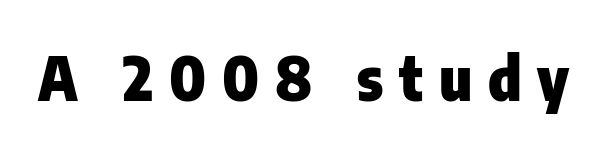
The text was rendered using a sans face with plain stroke endings. Look at the stroke-to-counter ratio: heavy, a bold. The tracking reads as deliberately expanded to a designer's eye. Note the varied advance widths — an 'i' is clearly narrower than an 'm'.
